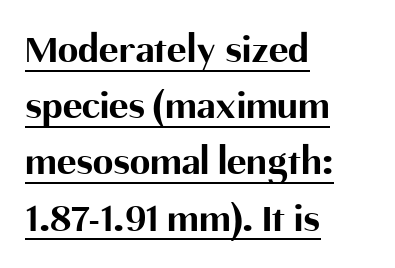
Q: Is the text bold? A: Yes.
Q: Is the text italic (slanted)? A: No, it is upright.
Q: Is the typeface a serif or a sans-serif typeface? A: Sans-serif.
Q: Is the text underlined? A: Yes.
Q: How is the paragraph aligned? A: Left-aligned.
Q: Is the spacing between letters normal or unusually wide? A: Normal.
Q: Is the spacing between lines tight, normal or loose? A: Normal.
Q: Width (condensed, normal, or wide)? A: Normal.
Q: Stroke contrast? A: Medium.
Q: x-height? A: Medium.
Q: Monospaced? A: No.
